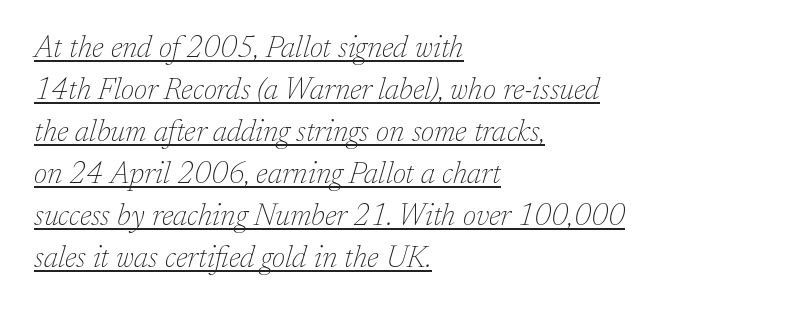
Q: Is the text bold? A: No.
Q: Is the text italic (slanted)? A: Yes, it leans right by about 17 degrees.
Q: Is the typeface a serif or a sans-serif typeface? A: Serif.
Q: Is the text underlined? A: Yes.
Q: How is the paragraph aligned? A: Left-aligned.
Q: Is the spacing between letters normal or unusually wide? A: Normal.
Q: Is the spacing between lines tight, normal or loose? A: Normal.
Q: Width (condensed, normal, or wide)? A: Normal.
Q: Stroke contrast? A: Low.
Q: x-height? A: Medium.
Q: Monospaced? A: No.
